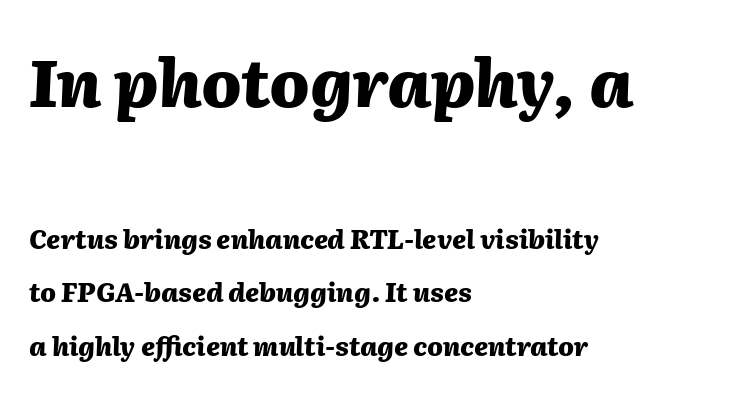
Q: Is the text bold? A: Yes.
Q: Is the text italic (slanted)? A: Yes, it leans right by about 2 degrees.
Q: Is the text underlined? A: No.
Q: How is the paragraph aligned? A: Left-aligned.
Q: Is the spacing between letters normal or unusually wide? A: Normal.
Q: Is the spacing between lines tight, normal or loose? A: Loose.
Q: Which block of text is set in a larger size, the first (top) or the second (bottom)? A: The first (top) one.
Q: Width (condensed, normal, or wide)? A: Normal.
Q: Stroke contrast? A: Medium.
Q: x-height? A: Medium.
Q: Monospaced? A: No.
